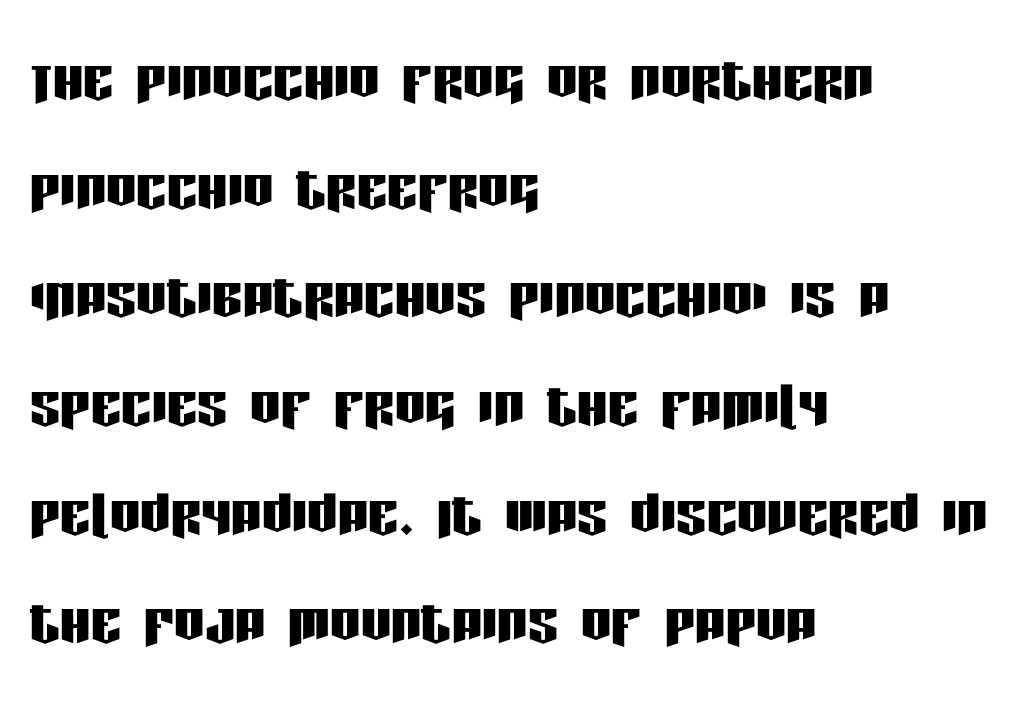
Regarding leading, the lines here are spaced in the standard way. The strip under each line holds only bare page. The passage shown is typeset with a sans-serif family. Leftover space on each line is placed entirely after the last word. Upright lettering throughout.
